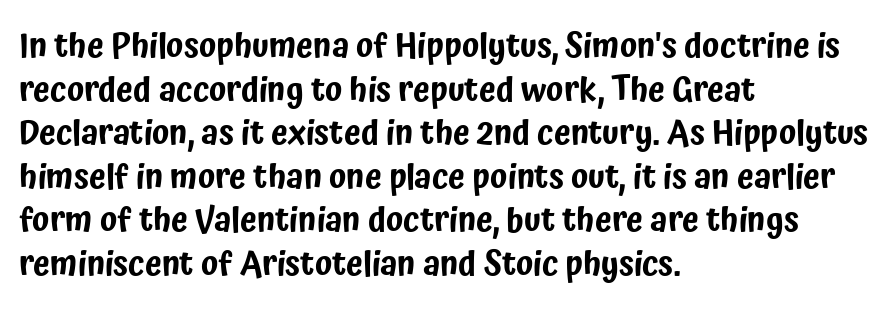
The font family rendered here belongs to the sans-serif group. The letters stand straight up with perfectly vertical stems. Look at the tracking — it's just the regular setting, nothing added. The face used here is proportionally spaced, like ordinary book or web type. Quick note: interline space is typical. A classic flush-left, rag-right setting is used for this passage.
